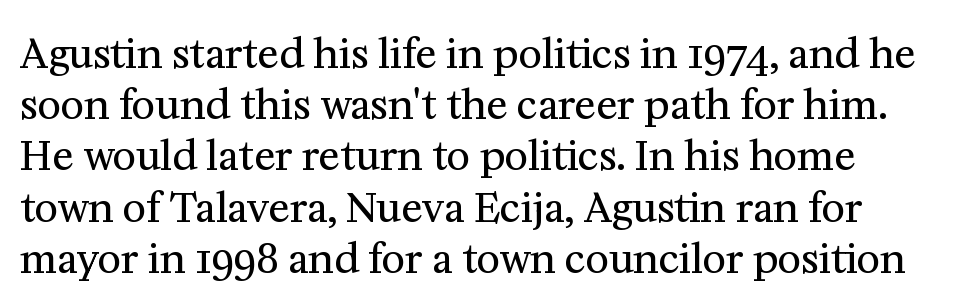
Q: Is the text bold? A: No.
Q: Is the text italic (slanted)? A: No, it is upright.
Q: Is the typeface a serif or a sans-serif typeface? A: Serif.
Q: Is the text underlined? A: No.
Q: Is the spacing between letters normal or unusually wide? A: Normal.
Q: Is the spacing between lines tight, normal or loose? A: Normal.
Q: Width (condensed, normal, or wide)? A: Normal.
Q: Stroke contrast? A: Medium.
Q: x-height? A: Medium.
Q: Monospaced? A: No.
